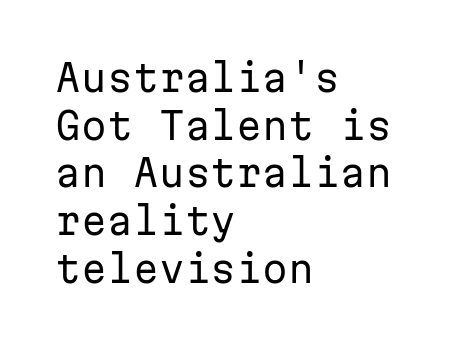
The image shows 37 px regular-weight sans-serif type, upright, monospaced; set left-aligned, normal line spacing (1.29x), normal letter spacing, not underlined; low stroke contrast and a medium x-height.
